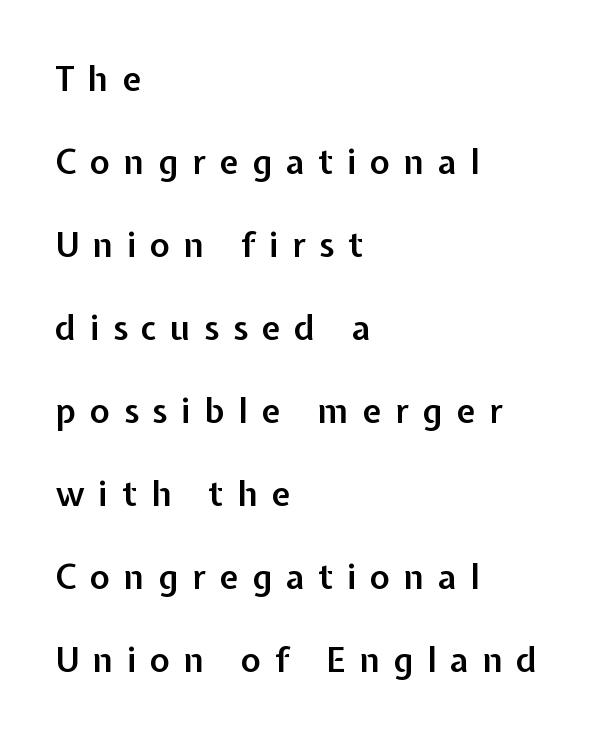
Q: Is the text bold? A: Semi-bold.
Q: Is the text italic (slanted)? A: No, it is upright.
Q: Is the typeface a serif or a sans-serif typeface? A: Sans-serif.
Q: Is the text underlined? A: No.
Q: How is the paragraph aligned? A: Left-aligned.
Q: Is the spacing between letters normal or unusually wide? A: Unusually wide.
Q: Is the spacing between lines tight, normal or loose? A: Loose.
Q: Width (condensed, normal, or wide)? A: Normal.
Q: Stroke contrast? A: Low.
Q: x-height? A: Medium.
Q: Monospaced? A: No.
